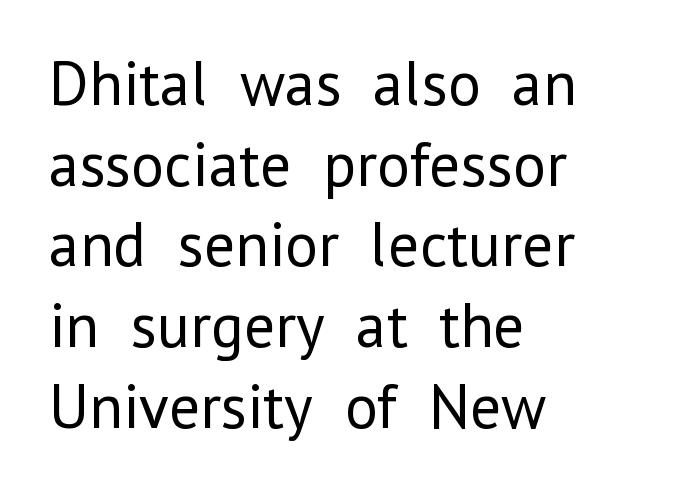
Q: Is the text bold? A: No.
Q: Is the text italic (slanted)? A: No, it is upright.
Q: Is the typeface a serif or a sans-serif typeface? A: Sans-serif.
Q: Is the text underlined? A: No.
Q: How is the paragraph aligned? A: Left-aligned.
Q: Is the spacing between letters normal or unusually wide? A: Normal.
Q: Is the spacing between lines tight, normal or loose? A: Normal.
Q: Width (condensed, normal, or wide)? A: Normal.
Q: Stroke contrast? A: Low.
Q: x-height? A: Medium.
Q: Monospaced? A: No.
